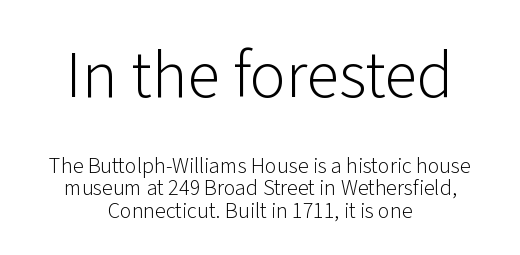
The image shows 67 px light sans-serif type, upright; set centered, tight line spacing (1.02x), normal letter spacing, not underlined; the first (top) block is 3.05x larger; low stroke contrast and a medium x-height.
